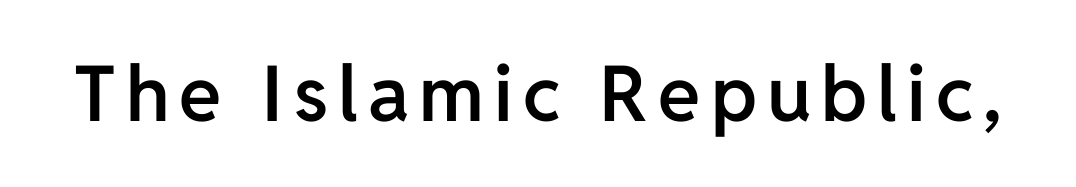
{"serif": "no", "italic": "no", "bold": "semi", "weight": "semibold", "width": "normal", "stroke_contrast": "low", "x_height": "medium", "monospaced": "no", "underline": "no", "glyph_px": 77}
